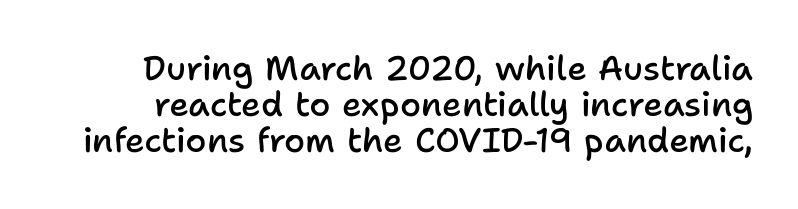
Q: Is the text bold? A: Semi-bold.
Q: Is the text italic (slanted)? A: No, it is upright.
Q: Is the typeface a serif or a sans-serif typeface? A: Sans-serif.
Q: Is the text underlined? A: No.
Q: Is the spacing between letters normal or unusually wide? A: Normal.
Q: Is the spacing between lines tight, normal or loose? A: Tight.
Q: Width (condensed, normal, or wide)? A: Normal.
Q: Stroke contrast? A: Low.
Q: x-height? A: Medium.
Q: Monospaced? A: No.
